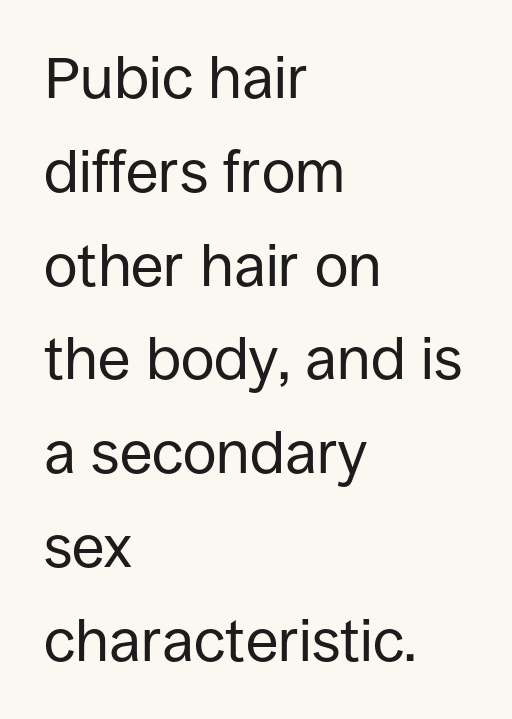
Posture: vertical. This rendering features lettering with no underline. Vertical stems look standard width or narrower in stroke. Normally led — the rows are evenly, conventionally spaced. Where is the straight margin? On the left.
